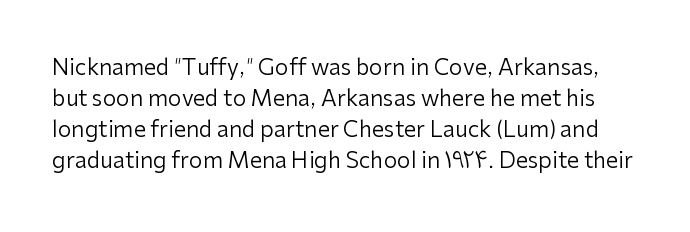
Tracking value appears to be zero — textbook default spacing. The typesetting does not lean heavy: it is not bold. Descenders are the only things crossing below the line. Successive baselines arrive at the customary interval. No italicization has been applied; the sample stays upright.
